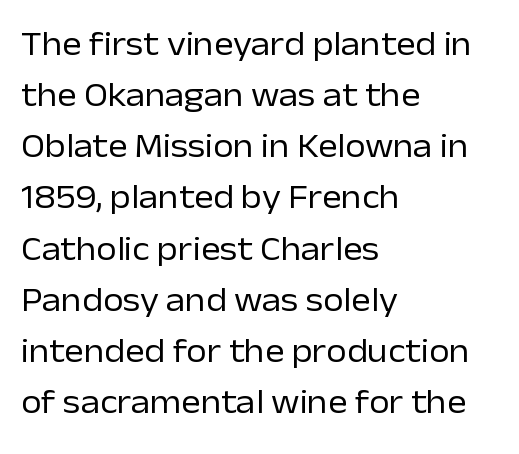
Q: Is the text bold? A: No.
Q: Is the text italic (slanted)? A: No, it is upright.
Q: Is the typeface a serif or a sans-serif typeface? A: Sans-serif.
Q: Is the text underlined? A: No.
Q: How is the paragraph aligned? A: Left-aligned.
Q: Is the spacing between letters normal or unusually wide? A: Normal.
Q: Is the spacing between lines tight, normal or loose? A: Normal.
Q: Width (condensed, normal, or wide)? A: Normal.
Q: Stroke contrast? A: Low.
Q: x-height? A: Medium.
Q: Monospaced? A: No.
